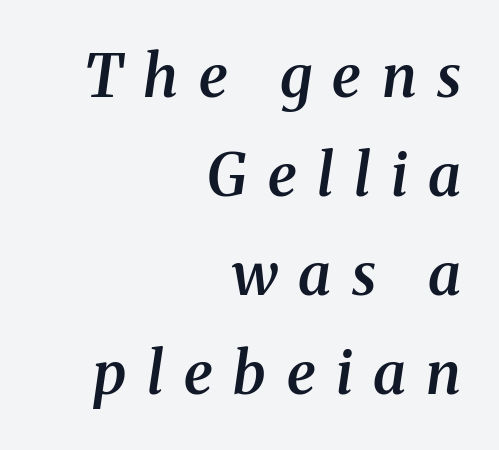
The image shows 59 px semibold serif type, italic (leaning right); set right-aligned, normal line spacing (1.68x), unusually wide letter spacing (+0.35 em), not underlined; medium stroke contrast and a medium x-height.
